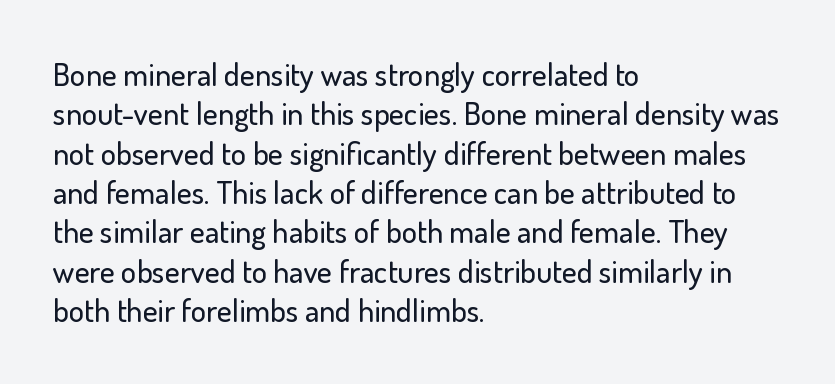
{"serif": "no", "italic": "no", "width": "normal", "stroke_contrast": "low", "x_height": "small", "monospaced": "no", "underline": "no", "align": "left", "line_spacing_ratio": 1.23, "letter_spacing": "normal", "letter_spacing_em": 0.0, "glyph_px": 32}
